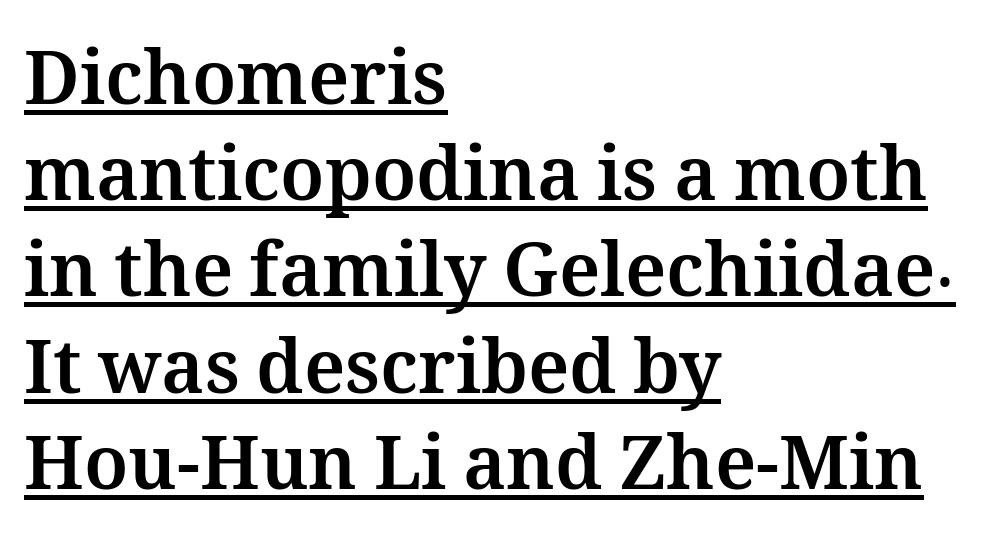
Characters follow at the spacing the type designer built in. Evenly set lines give the paragraph a standard silhouette. One-word summary of the alignment: left. The axis of the letterforms is exactly vertical. Somebody hit Ctrl+U on this one — the words are underlined. This sample has the flowing, uneven cadence of proportional lettering.
